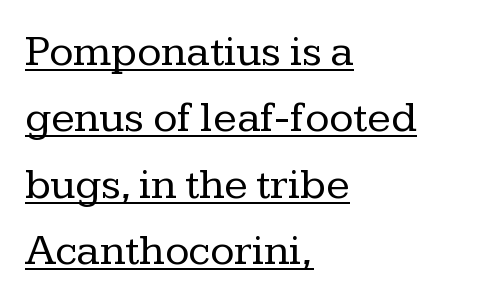
{"serif": "yes", "italic": "no", "bold": "no", "weight": "regular", "width": "normal", "stroke_contrast": "low", "x_height": "medium", "monospaced": "no", "underline": "yes", "align": "left", "line_spacing": "normal", "line_spacing_ratio": 1.51, "letter_spacing": "normal", "letter_spacing_em": 0.0, "glyph_px": 44}
